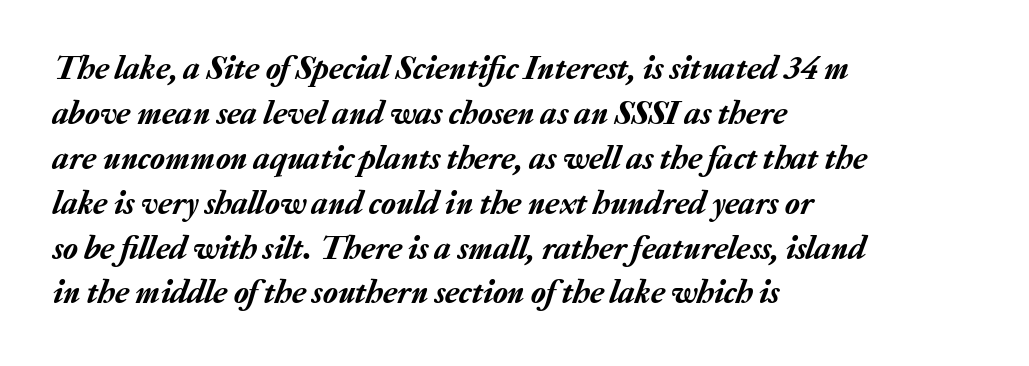
{"italic": "yes", "lean": "right", "slant_degrees": 20, "width": "normal", "stroke_contrast": "low", "x_height": "medium", "monospaced": "no", "underline": "no", "align": "left", "line_spacing": "normal", "line_spacing_ratio": 1.32, "letter_spacing": "normal", "letter_spacing_em": 0.0, "glyph_px": 34}
